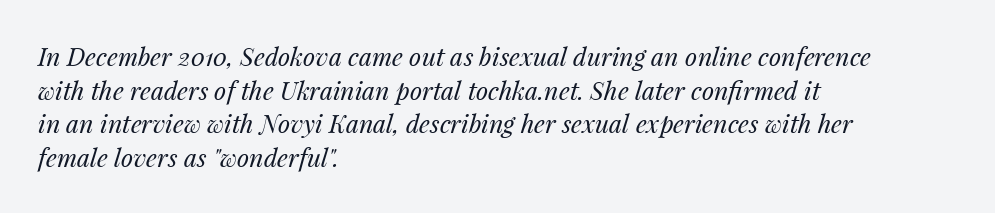
You can tell it's italic because the verticals aren't actually vertical. Caption: face not bold, strokes unweighted. The typesetter chose a ragged-right arrangement here. The line-height multiplier appears to be the usual default. Lines of text with bare space underneath. This rendering leaves character spacing at its baseline value.
